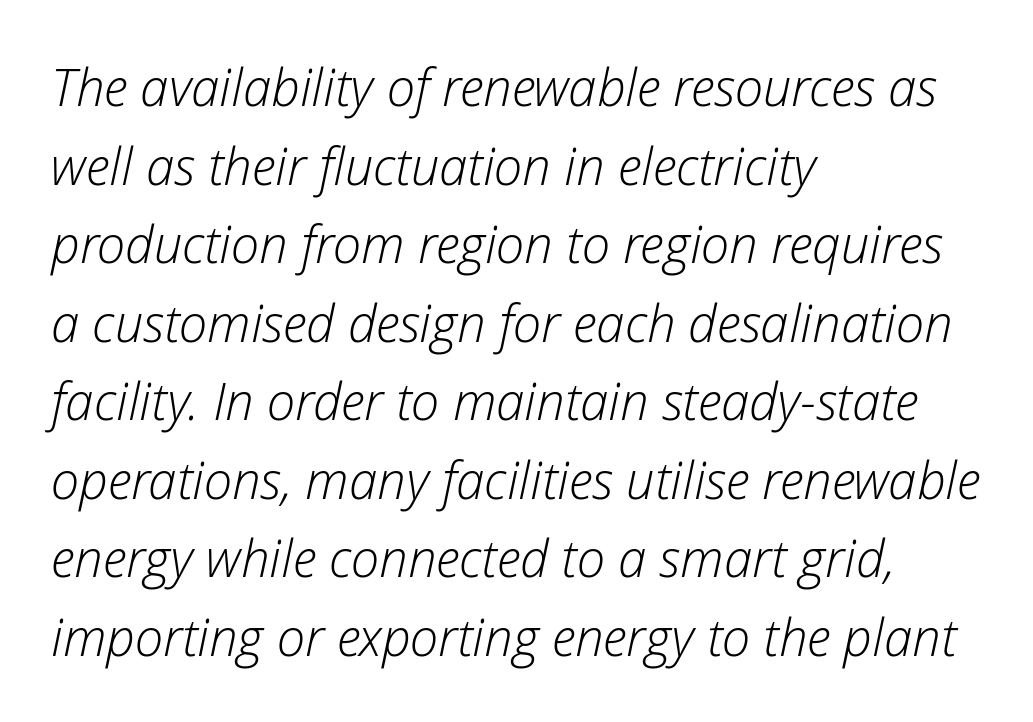
Q: Is the text bold? A: No.
Q: Is the text italic (slanted)? A: Yes, it leans right by about 12 degrees.
Q: Is the text underlined? A: No.
Q: How is the paragraph aligned? A: Left-aligned.
Q: Is the spacing between letters normal or unusually wide? A: Normal.
Q: Is the spacing between lines tight, normal or loose? A: Normal.
Q: Width (condensed, normal, or wide)? A: Normal.
Q: Stroke contrast? A: Low.
Q: x-height? A: Medium.
Q: Monospaced? A: No.
